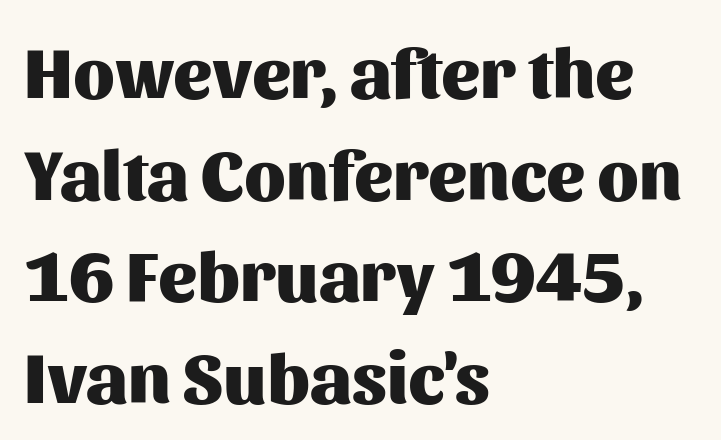
The image shows 72 px heavy sans-serif type, upright; set left-aligned, normal line spacing (1.41x), normal letter spacing, not underlined; medium stroke contrast and a medium x-height.
